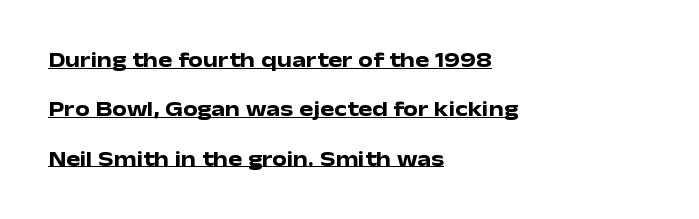
Nobody touched the tracking dial on this one. This sample is left-justified, so line endings fall wherever the words run out. Whoever set this chose breathing room over compactness in the vertical rhythm. Weight check: bold — yes, fully. Tall strokes in this sample are plumb rather than angled. The rendering uses the underline text-decoration.
